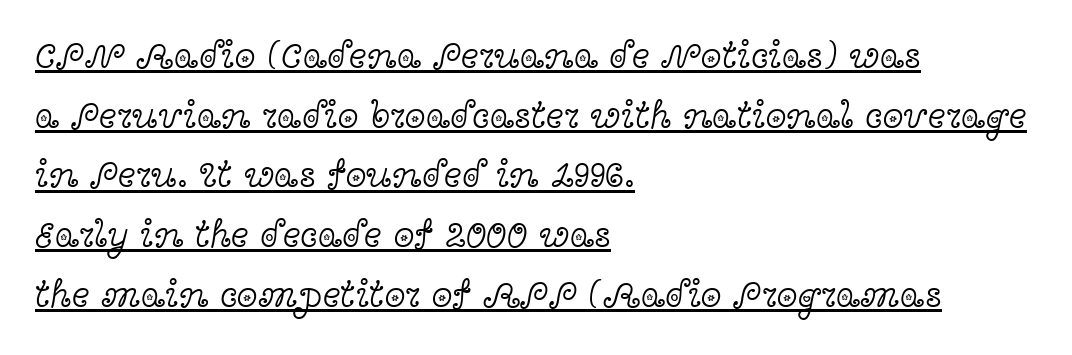
Observe the ordinary spacing: letters are neighbours, not strangers. Vertical strokes here are truly vertical. These lines are set flush left with a ragged right edge. Has an underline been added? It has.
